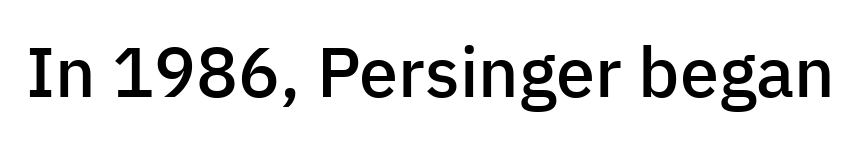
The image shows 70 px semibold sans-serif type, upright; set normal letter spacing, not underlined; low stroke contrast and a medium x-height.
